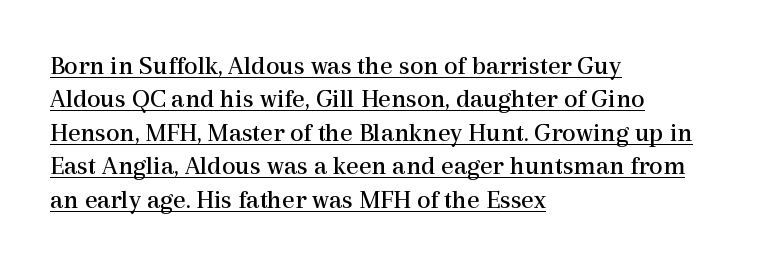
{"italic": "no", "bold": "no", "underline": "yes", "align": "left", "line_spacing_ratio": 1.24, "letter_spacing": "normal", "letter_spacing_em": 0.0, "glyph_px": 27}
